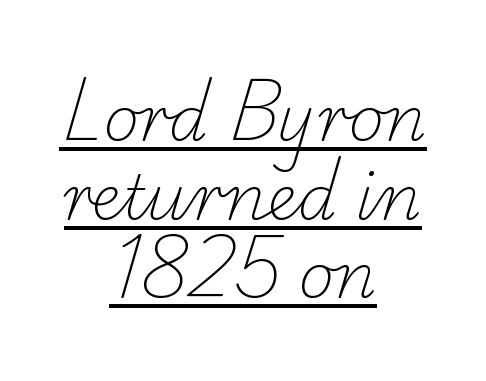
The image shows 62 px light serif type; set centered, normal line spacing (1.27x), normal letter spacing, underlined; low stroke contrast and a small x-height.
